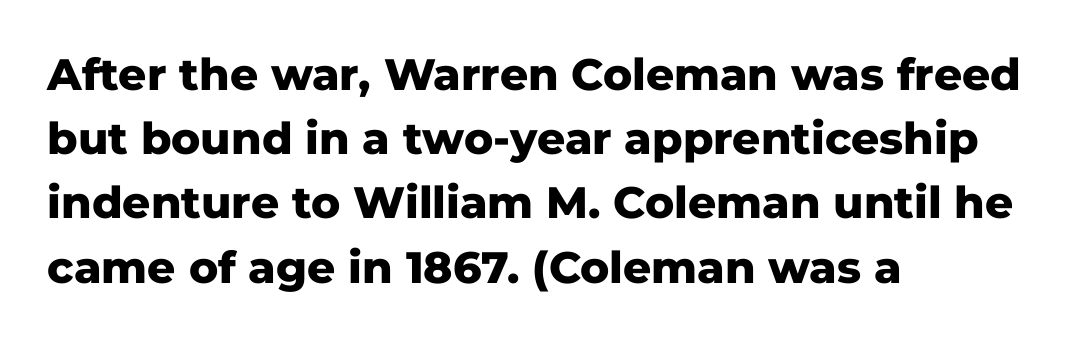
Q: Is the text bold? A: Yes.
Q: Is the text italic (slanted)? A: No, it is upright.
Q: Is the typeface a serif or a sans-serif typeface? A: Sans-serif.
Q: Is the text underlined? A: No.
Q: How is the paragraph aligned? A: Left-aligned.
Q: Is the spacing between letters normal or unusually wide? A: Normal.
Q: Is the spacing between lines tight, normal or loose? A: Normal.
Q: Width (condensed, normal, or wide)? A: Normal.
Q: Stroke contrast? A: Low.
Q: x-height? A: Medium.
Q: Monospaced? A: No.
